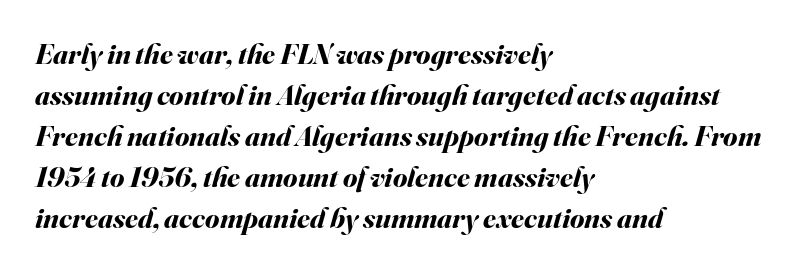
The image shows 29 px bold type, italic (leaning right); set left-aligned, normal line spacing (1.41x), normal letter spacing, not underlined; medium stroke contrast and a small x-height.
